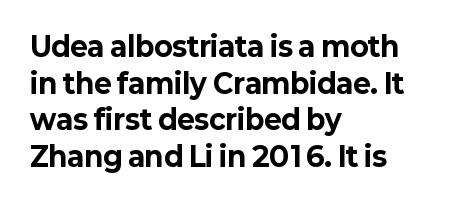
{"italic": "no", "bold": "yes", "underline": "no", "align": "left", "line_spacing": "normal", "line_spacing_ratio": 1.36, "letter_spacing": "normal", "letter_spacing_em": 0.0, "glyph_px": 27}
